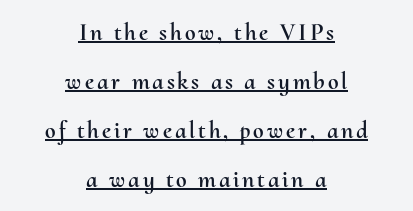
The image shows 24 px text type, upright; set centered, loose line spacing (2.04x), underlined.
